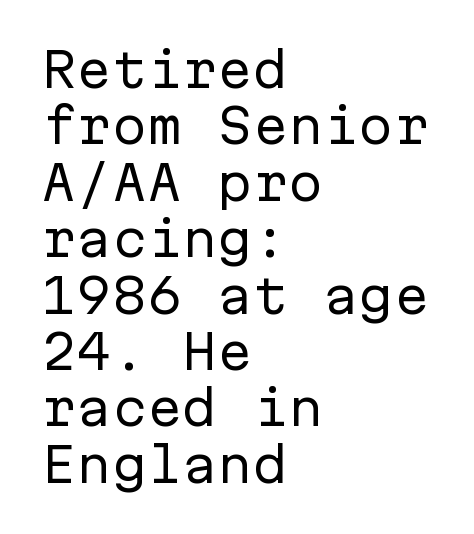
The image shows 47 px regular-weight sans-serif type, upright, monospaced; set left-aligned, line spacing 1.2x, normal letter spacing, not underlined; low stroke contrast and a medium x-height.
